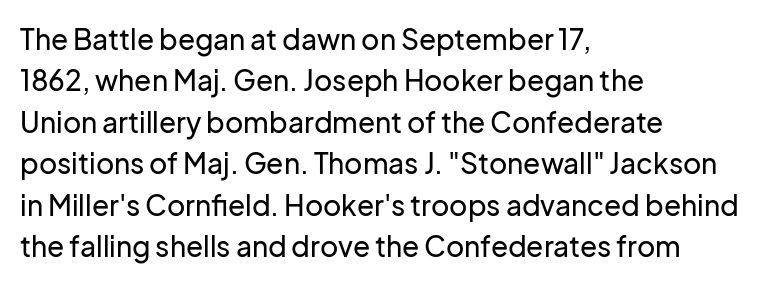
Left-aligned paragraph, ragged on the right. Notice how the stems are strictly vertical — no italics here. Varying glyph widths throughout — classic text-font behaviour. This block has exactly the height ordinary leading produces. Stroke terminals: plain, sans-serif. Glyph-to-glyph distance matches everyday printed text.
